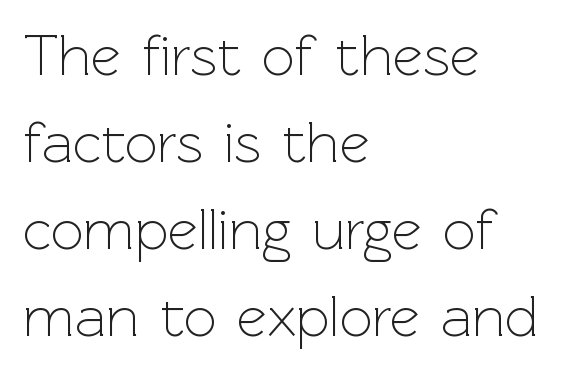
The image shows 58 px light sans-serif type, upright; set left-aligned, normal line spacing (1.5x), normal letter spacing, not underlined; a medium x-height.
